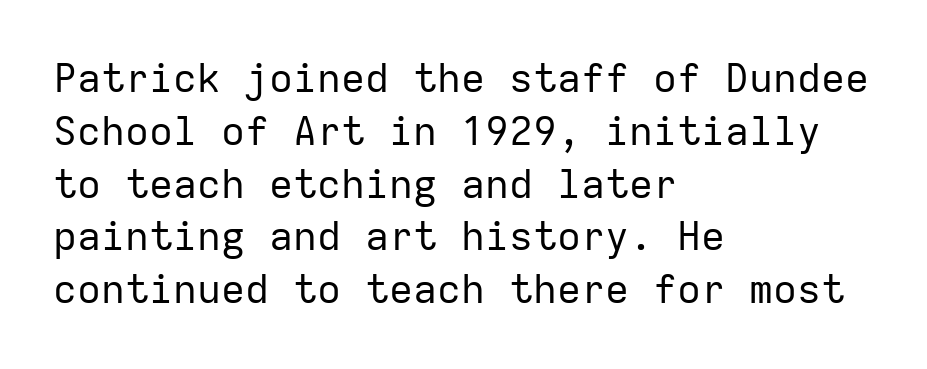
{"serif": "no", "italic": "no", "bold": "no", "weight": "regular", "width": "normal", "stroke_contrast": "low", "x_height": "medium", "monospaced": "yes", "underline": "no", "align": "left", "line_spacing": "normal", "line_spacing_ratio": 1.32, "letter_spacing": "normal", "letter_spacing_em": 0.0, "glyph_px": 40}
